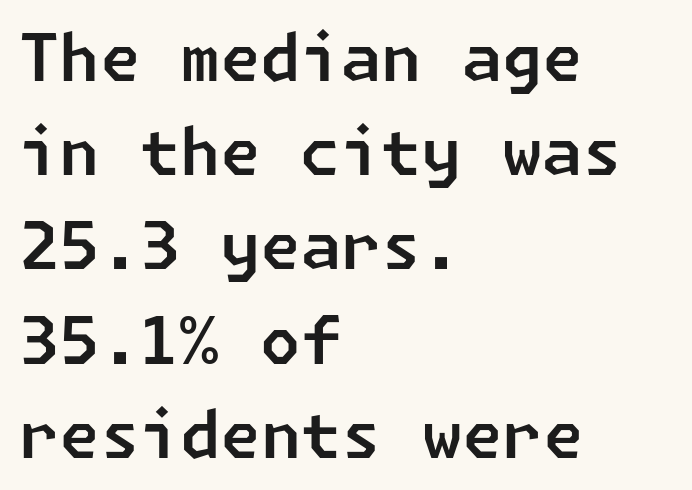
The image shows 65 px sans-serif type; set left-aligned, normal line spacing (1.45x), normal letter spacing, not underlined; low stroke contrast and a medium x-height.
